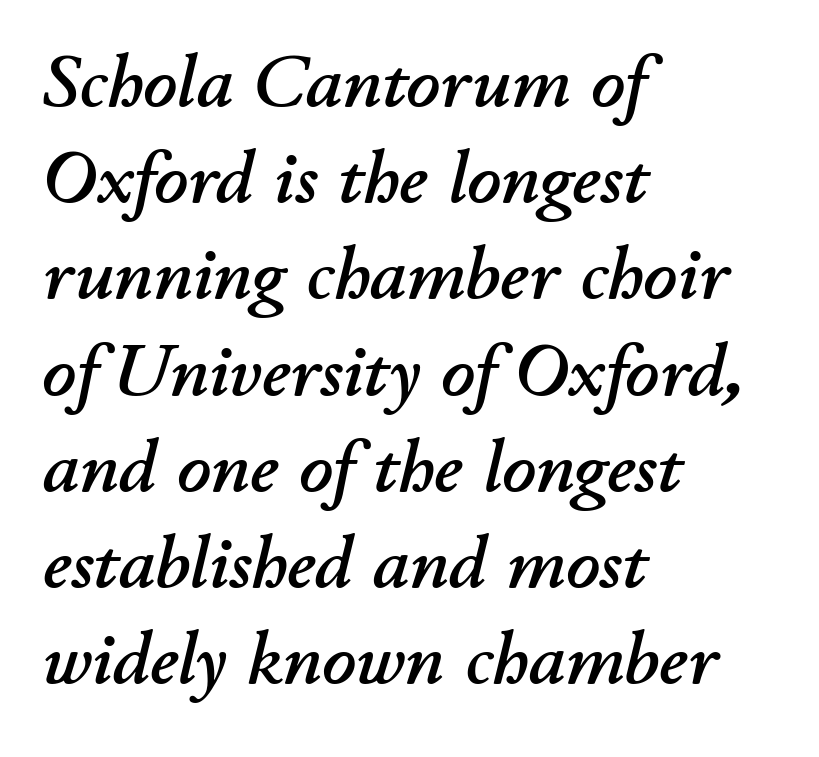
{"italic": "yes", "lean": "right", "slant_degrees": 11, "width": "normal", "stroke_contrast": "low", "x_height": "small", "monospaced": "no", "underline": "no", "align": "left", "line_spacing": "normal", "line_spacing_ratio": 1.3, "letter_spacing": "normal", "letter_spacing_em": 0.0, "glyph_px": 74}
